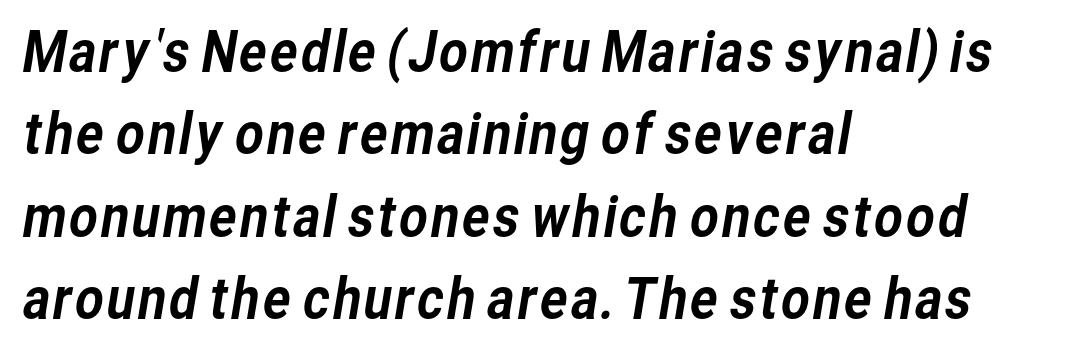
{"serif": "no", "width": "normal", "stroke_contrast": "low", "x_height": "medium", "monospaced": "no", "underline": "no", "align": "left", "line_spacing": "normal", "line_spacing_ratio": 1.47, "letter_spacing": "normal", "letter_spacing_em": 0.0, "glyph_px": 56}
